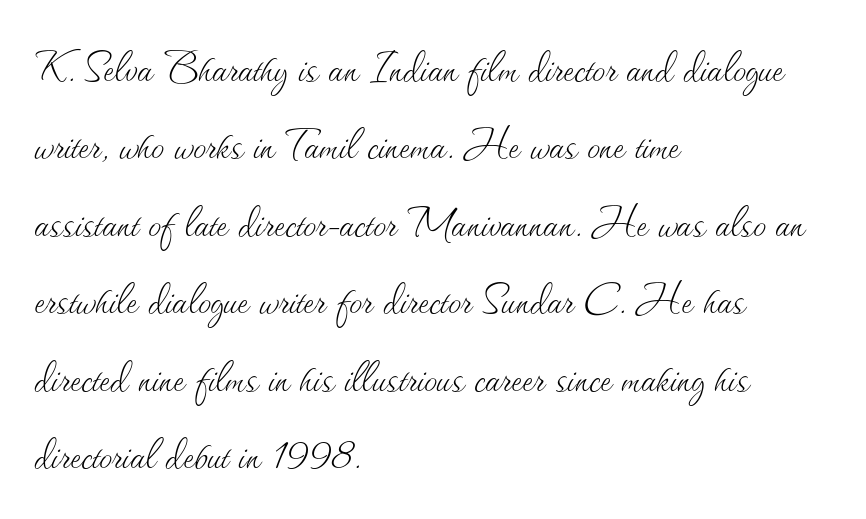
The image shows 52 px thin type; set left-aligned, normal line spacing (1.49x), normal letter spacing, not underlined; medium stroke contrast and a small x-height.
